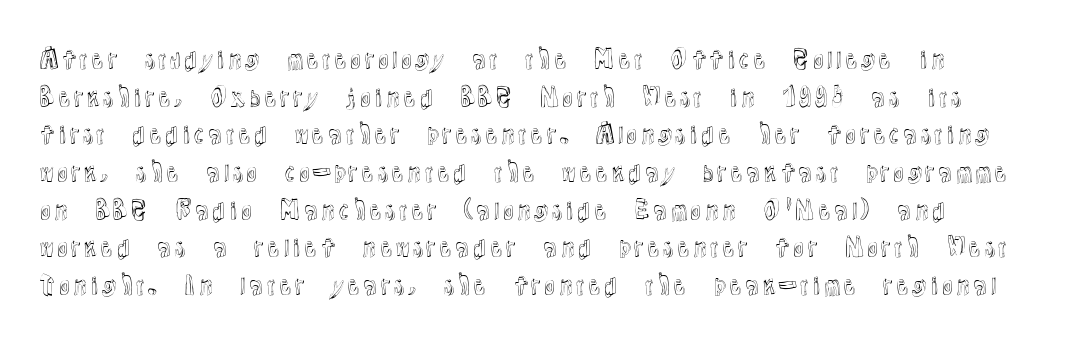
{"italic": "no", "underline": "no", "align": "left", "line_spacing": "normal", "line_spacing_ratio": 1.57, "letter_spacing": "normal", "letter_spacing_em": 0.0, "glyph_px": 24}
